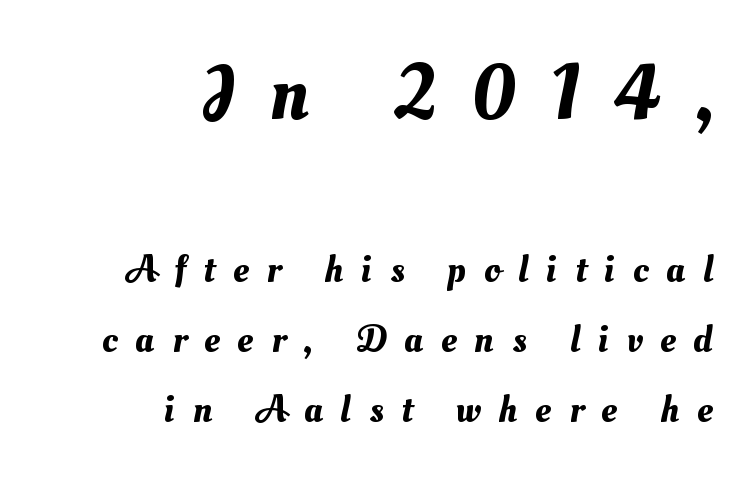
Q: Is the text underlined? A: No.
Q: How is the paragraph aligned? A: Right-aligned.
Q: Is the spacing between letters normal or unusually wide? A: Unusually wide.
Q: Which block of text is set in a larger size, the first (top) or the second (bottom)? A: The first (top) one.
Q: Width (condensed, normal, or wide)? A: Normal.
Q: Stroke contrast? A: Medium.
Q: x-height? A: Small.
Q: Monospaced? A: No.
